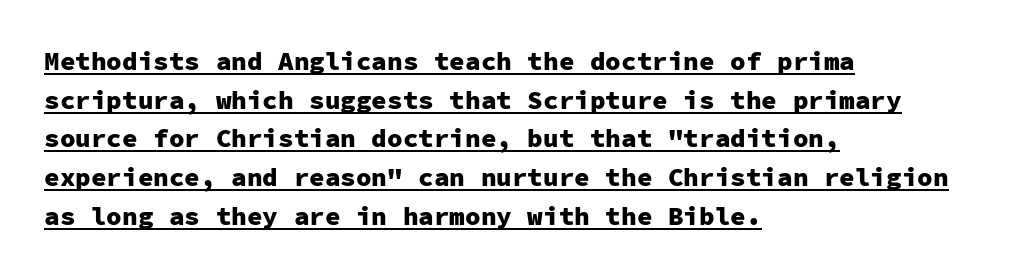
Each word holds together tightly as a unit, with standard inter-letter gaps. The specimen reads as upright at a glance. The strokes are fattened all the way to bold. Does the leading feel generous? No, just average. The lines are quadded left. Does a line run under the words? Yes, clearly.
